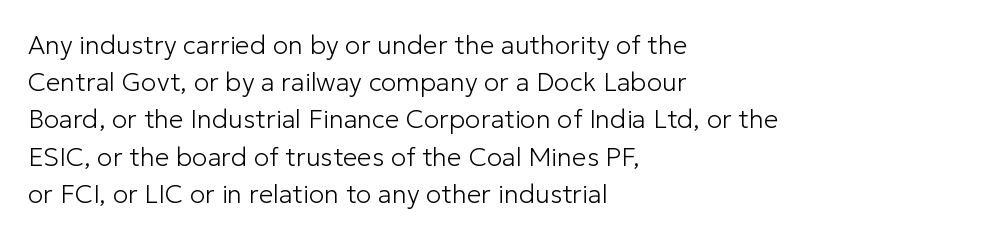
Q: Is the text bold? A: No.
Q: Is the text italic (slanted)? A: No, it is upright.
Q: Is the text underlined? A: No.
Q: How is the paragraph aligned? A: Left-aligned.
Q: Is the spacing between letters normal or unusually wide? A: Normal.
Q: Is the spacing between lines tight, normal or loose? A: Normal.
